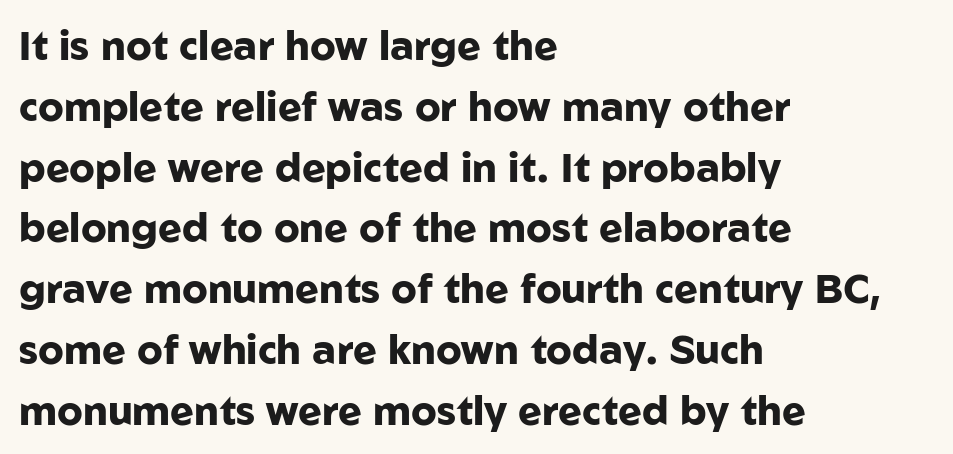
Bare-footed words on every line. A typesetter would mark this as roman, not italic. The typesetter chose a ragged-right arrangement here. Each letter keeps its own natural width here, so spacing adapts to shape. What weight is shown? A full bold with thick strokes. Between one letter and the next there's only the usual sliver of space.
